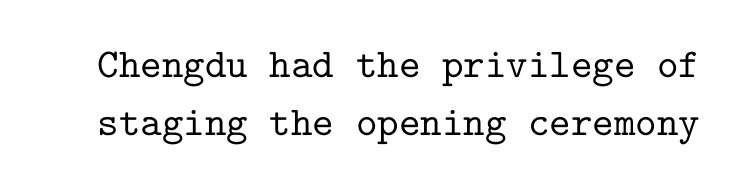
The image shows 41 px serif type, upright, monospaced; set normal line spacing (1.42x), normal letter spacing, not underlined; low stroke contrast and a medium x-height.
